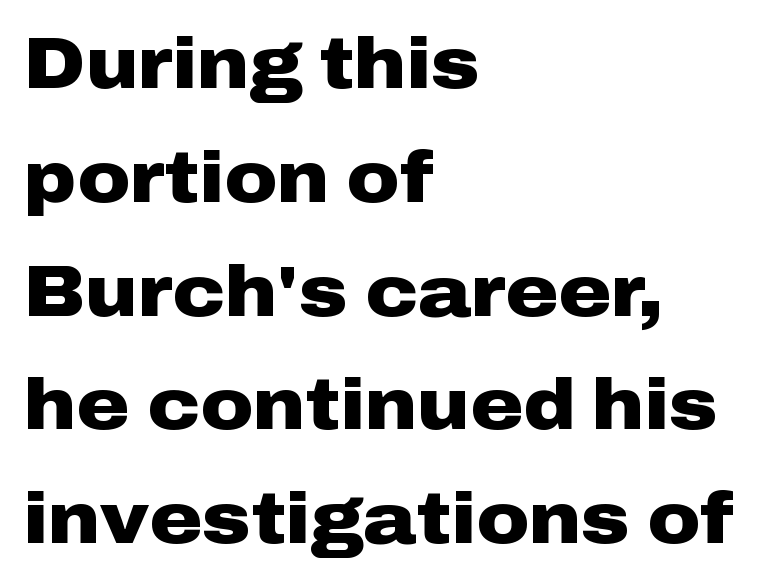
Here the glyphs are tracked normally, forming tight word shapes. The typography opts for an upright posture over an oblique one. You can tell from the bare stems that sans-serif type was used. Notice how the passage keeps a crisp vertical edge on the left only. In terms of leading, this rendering sits right in the middle.
